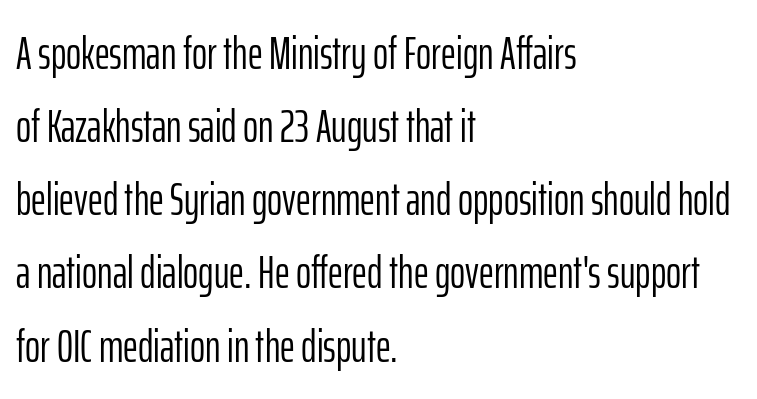
The image shows 46 px light, condensed sans-serif type, upright; set left-aligned, normal line spacing (1.59x), normal letter spacing, not underlined; low stroke contrast and a medium x-height.
